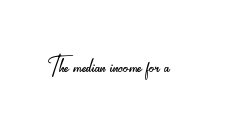
Think of a printed novel: that variable character pitch is what you see here. This is not heavy type; no bold has been used. The typeface chosen for these lines omits serifs. Tracking value appears to be zero — textbook default spacing. Plain, unruled lines of type.
